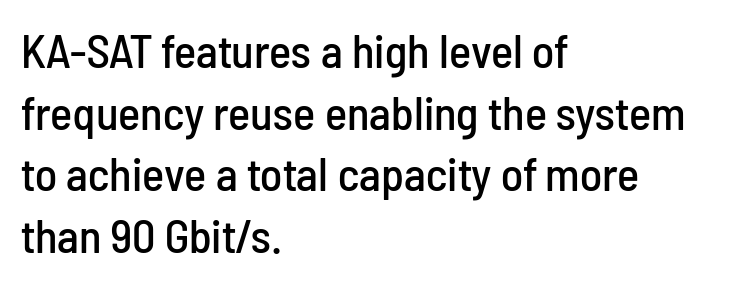
The image shows 47 px condensed sans-serif type, upright; set left-aligned, normal line spacing (1.31x), normal letter spacing, not underlined; low stroke contrast and a medium x-height.
